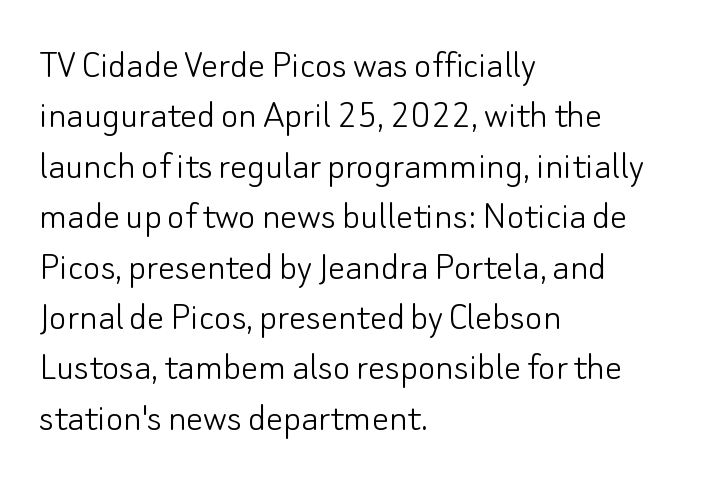
Q: Is the text bold? A: No.
Q: Is the text italic (slanted)? A: No, it is upright.
Q: Is the typeface a serif or a sans-serif typeface? A: Sans-serif.
Q: Is the text underlined? A: No.
Q: How is the paragraph aligned? A: Left-aligned.
Q: Is the spacing between letters normal or unusually wide? A: Normal.
Q: Width (condensed, normal, or wide)? A: Normal.
Q: Stroke contrast? A: Low.
Q: x-height? A: Small.
Q: Monospaced? A: No.
